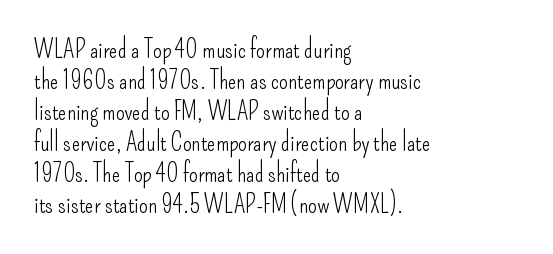
A light-to-regular cut is what we see here. Clear beneath every line of the passage. Vertical strokes here are truly vertical. The passage shown has conventional tracking throughout. Leftover space on each line is placed entirely after the last word.
